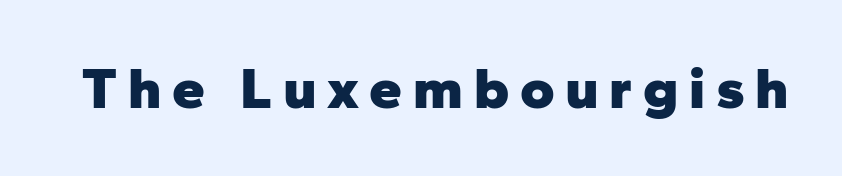
This sample has the flowing, uneven cadence of proportional lettering. Typesetter's note: full bold, strokes at maximum text heaviness. No word sits above an underline. In terms of letterform style, serifs are entirely absent.
